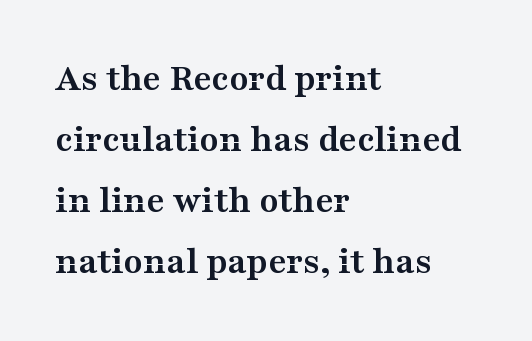
{"serif": "yes", "italic": "no", "bold": "yes", "weight": "semibold", "width": "wide", "stroke_contrast": "medium", "x_height": "medium", "monospaced": "no", "underline": "no", "align": "left", "line_spacing": "normal", "line_spacing_ratio": 1.56, "letter_spacing": "normal", "letter_spacing_em": 0.0, "glyph_px": 39}
